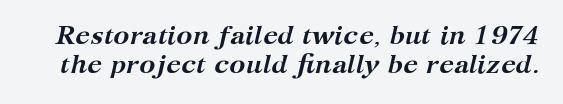
The image shows 27 px bold type, italic (leaning right); set tight line spacing (1.08x), normal letter spacing, not underlined.
